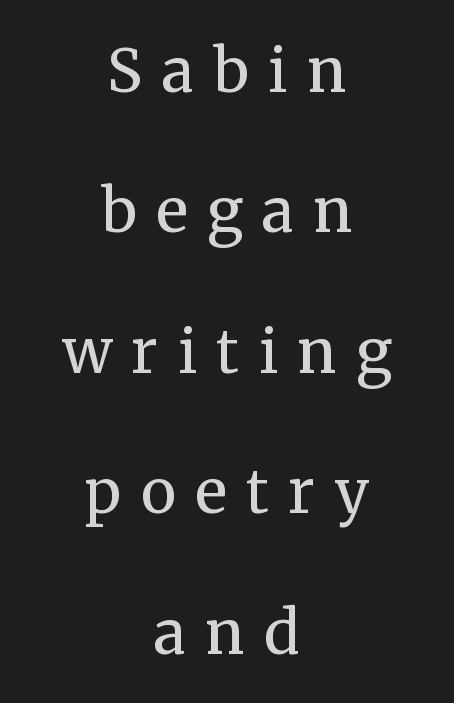
{"serif": "yes", "italic": "no", "bold": "no", "weight": "regular", "width": "normal", "stroke_contrast": "medium", "x_height": "medium", "monospaced": "no", "underline": "no", "align": "center", "line_spacing": "loose", "line_spacing_ratio": 2.34, "letter_spacing": "wide", "letter_spacing_em": 0.32, "glyph_px": 60}
